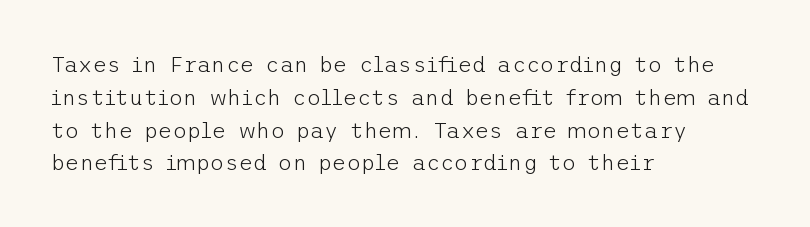
The image shows 22 px text type, upright; set left-aligned, normal line spacing (1.49x), normal letter spacing, not underlined.
